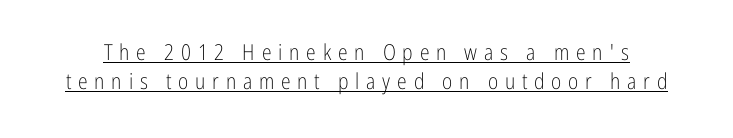
Does the leading feel generous? No, just average. The rendering uses the underline text-decoration. The type is letterspaced generously, with wide tracking. This reads as an unemphasized weight, regular at the heaviest. The axis of the letterforms is exactly vertical.
